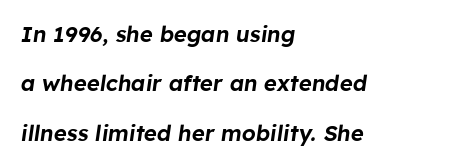
{"italic": "yes", "lean": "right", "slant_degrees": 8, "underline": "no", "align": "left", "line_spacing": "loose", "line_spacing_ratio": 2.24, "letter_spacing": "normal", "letter_spacing_em": 0.0, "glyph_px": 22}
